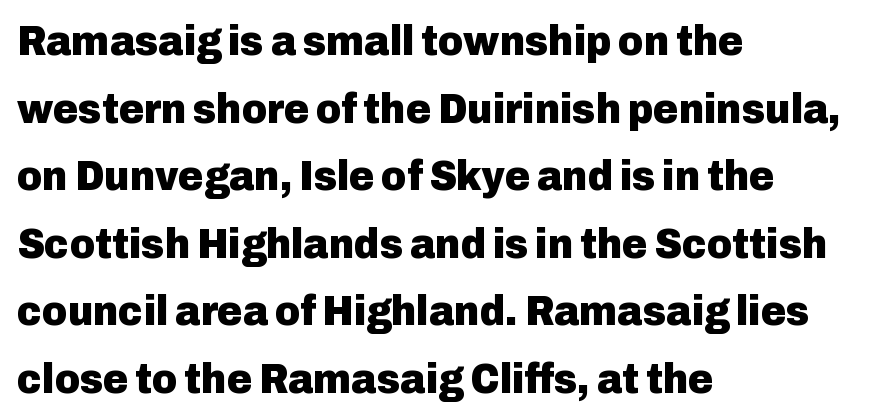
Q: Is the text bold? A: Yes.
Q: Is the text italic (slanted)? A: No, it is upright.
Q: Is the typeface a serif or a sans-serif typeface? A: Sans-serif.
Q: Is the text underlined? A: No.
Q: How is the paragraph aligned? A: Left-aligned.
Q: Is the spacing between letters normal or unusually wide? A: Normal.
Q: Is the spacing between lines tight, normal or loose? A: Normal.
Q: Width (condensed, normal, or wide)? A: Normal.
Q: Stroke contrast? A: Low.
Q: x-height? A: Medium.
Q: Monospaced? A: No.
